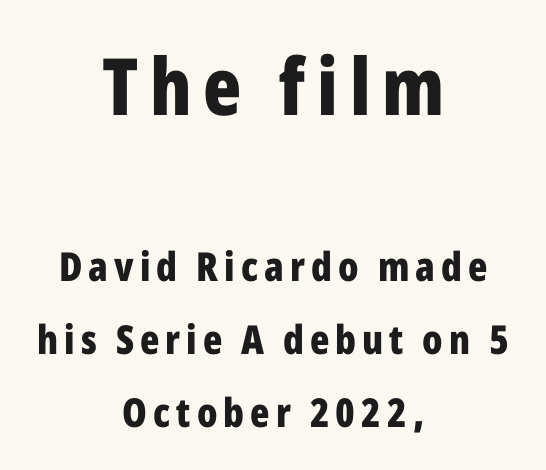
Every row of glyphs is offset so its center matches the block's center. Serifs: no, the terminals of the letterforms are clean. The passage shown begins with its larger block and ends with its smaller one. Plenty of ink on the page — the face is bold. Character widths vary here, with narrow letters taking less room than wide ones.
